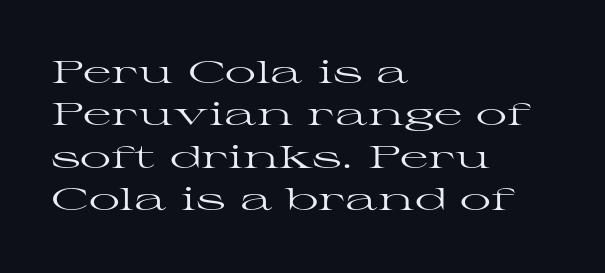
Nobody drew a line under any word here. Inter-character spacing is left at the font's built-in metrics. The designer left line spacing at the default. These lines are rendered in a variable-pitch font.
